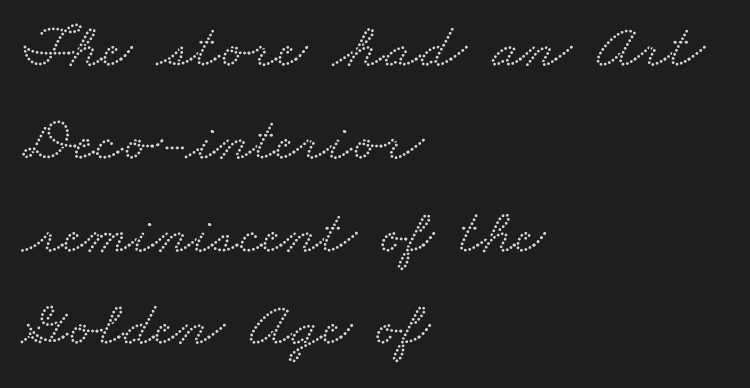
Q: Is the text underlined? A: No.
Q: How is the paragraph aligned? A: Left-aligned.
Q: Is the spacing between letters normal or unusually wide? A: Normal.
Q: Is the spacing between lines tight, normal or loose? A: Normal.
Q: Width (condensed, normal, or wide)? A: Wide.
Q: Stroke contrast? A: Low.
Q: x-height? A: Small.
Q: Monospaced? A: No.
